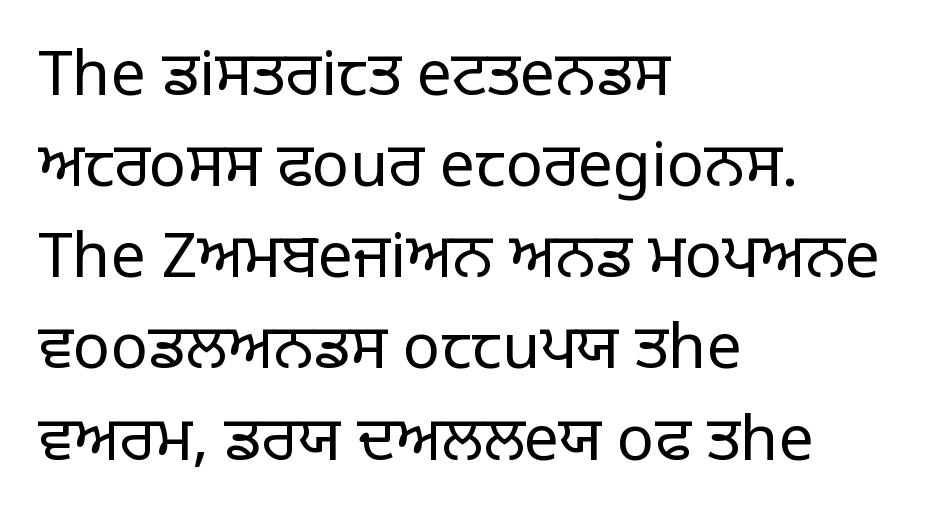
Q: Is the text bold? A: No.
Q: Is the text italic (slanted)? A: No, it is upright.
Q: Is the typeface a serif or a sans-serif typeface? A: Sans-serif.
Q: Is the text underlined? A: No.
Q: How is the paragraph aligned? A: Left-aligned.
Q: Is the spacing between letters normal or unusually wide? A: Normal.
Q: Is the spacing between lines tight, normal or loose? A: Normal.
Q: Width (condensed, normal, or wide)? A: Normal.
Q: Stroke contrast? A: Low.
Q: x-height? A: Large.
Q: Monospaced? A: No.
